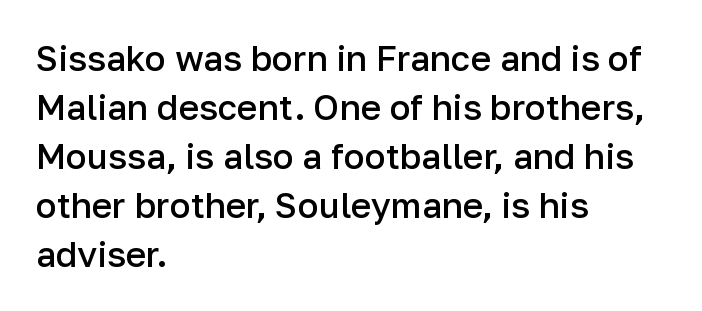
The image shows 35 px semibold sans-serif type, upright; set left-aligned, normal line spacing (1.4x), normal letter spacing, not underlined; low stroke contrast and a medium x-height.
